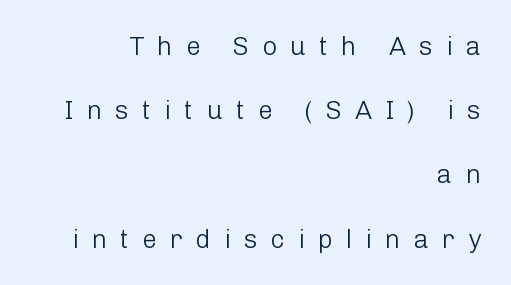
How would I describe the line gaps? Wide and relaxed. The rag falls on the left side of this text block. Is the letter spacing exaggerated? Yes — the characters are pushed far apart. The foot of each line stays bare and open. Unbolded letterforms with no extra heft. The lettering stays uniformly vertical, giving the passage a roman look.
